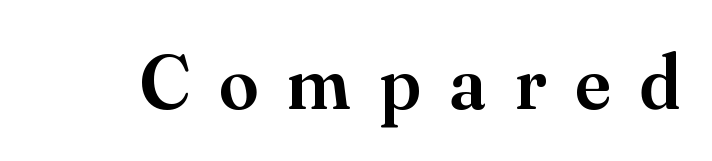
Designer's note — italics off, roman on. Little horizontal feet cap the strokes, marking this as serif type. The passage shown is semibold, sitting just below true bold. The space directly below the letters is spotless. Proportional: the letters do not fall into vertical columns. There is plenty of visible air inserted between adjacent glyphs.
